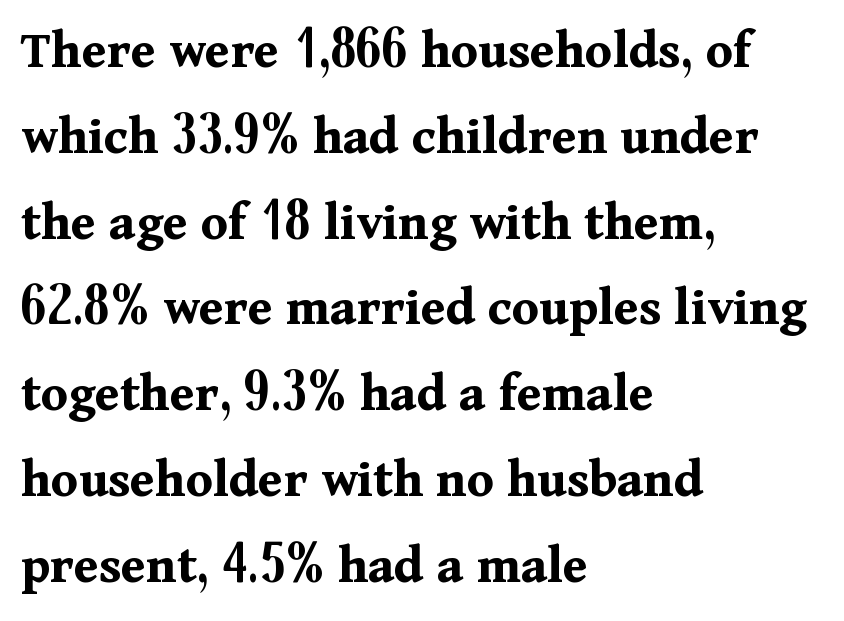
The image shows 55 px bold serif type, upright; set left-aligned, normal line spacing (1.56x), normal letter spacing, not underlined; medium stroke contrast and a medium x-height.
